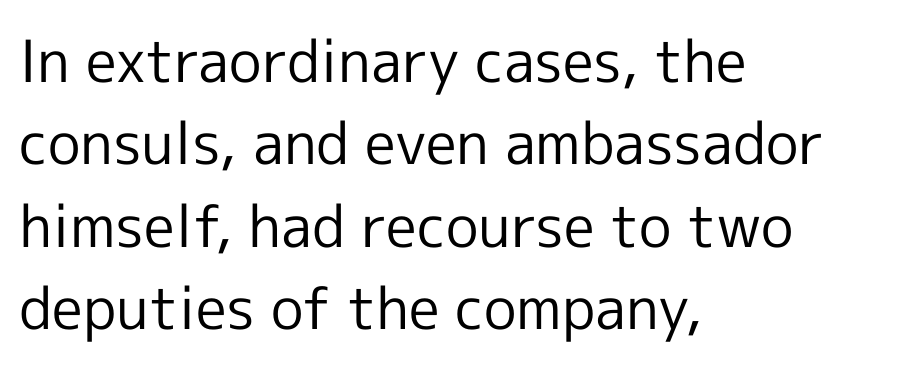
Q: Is the text bold? A: No.
Q: Is the text italic (slanted)? A: No, it is upright.
Q: Is the typeface a serif or a sans-serif typeface? A: Sans-serif.
Q: Is the text underlined? A: No.
Q: How is the paragraph aligned? A: Left-aligned.
Q: Is the spacing between letters normal or unusually wide? A: Normal.
Q: Is the spacing between lines tight, normal or loose? A: Normal.
Q: Width (condensed, normal, or wide)? A: Normal.
Q: x-height? A: Medium.
Q: Monospaced? A: No.
